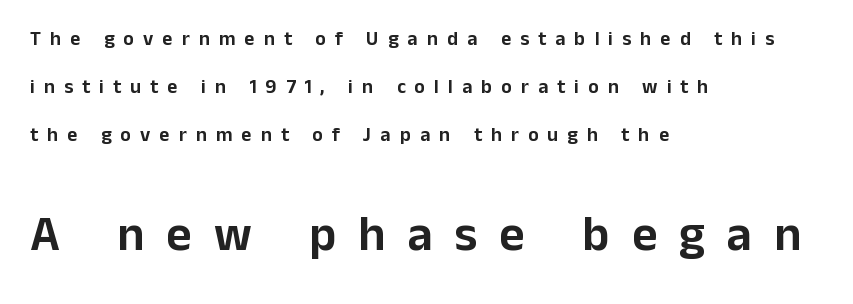
The rendering anchors every line to the left-hand side. The font family rendered here belongs to the sans-serif group. Do the letters lean? They stand straight. Underlining? Definitely not there. In terms of letterspacing, this is a distinctly airy, spread setting. The later block is typeset at a bigger size than the earlier block.
